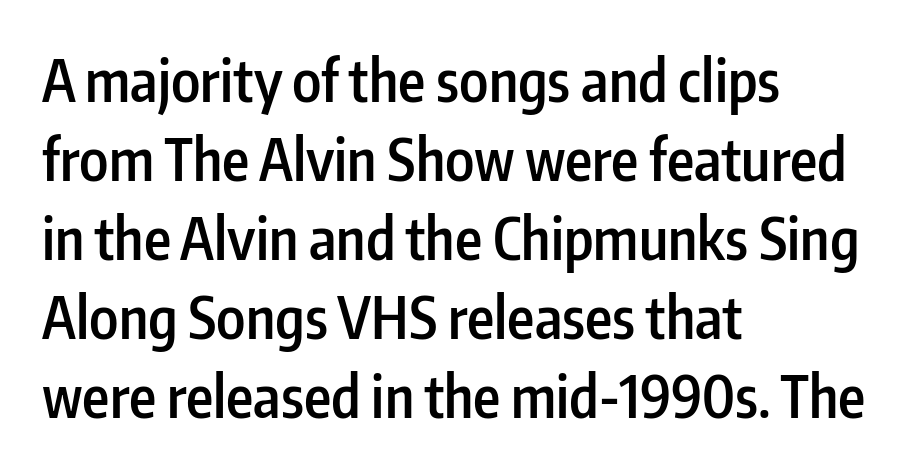
{"serif": "no", "italic": "no", "bold": "semi", "weight": "semibold", "width": "condensed", "stroke_contrast": "low", "x_height": "medium", "monospaced": "no", "underline": "no", "align": "left", "line_spacing": "normal", "line_spacing_ratio": 1.36, "letter_spacing": "normal", "letter_spacing_em": 0.0, "glyph_px": 58}
